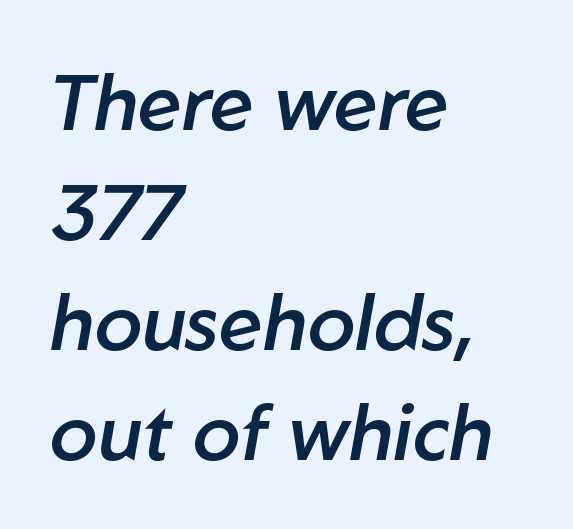
A semibold gives these letters moderate extra thickness, short of bold. Words float on clear page, feet unadorned. This sample is left-justified, so line endings fall wherever the words run out. Notice how the stems are inclined rather than vertical — that's the hallmark of italics.
